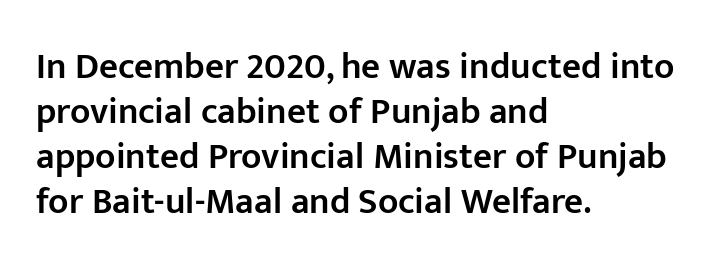
Varying glyph widths throughout — classic text-font behaviour. The type family on display is of the sans-serif kind. Posture: upright roman. No word sits above an underline. Each glyph is drawn with semibold strokes, heavier than normal yet not fully bold.
